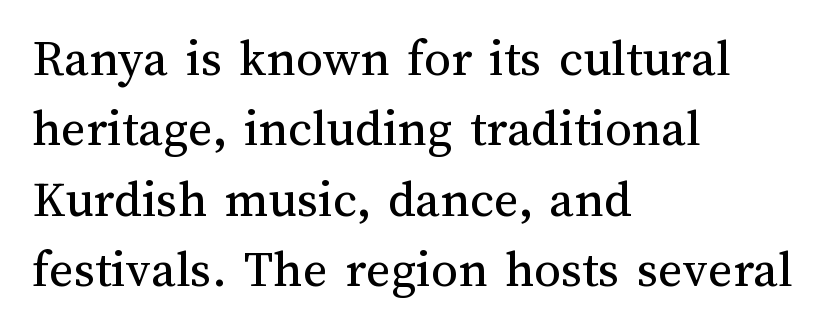
Q: Is the text bold? A: No.
Q: Is the text italic (slanted)? A: No, it is upright.
Q: Is the text underlined? A: No.
Q: How is the paragraph aligned? A: Left-aligned.
Q: Is the spacing between letters normal or unusually wide? A: Normal.
Q: Is the spacing between lines tight, normal or loose? A: Normal.
Q: Width (condensed, normal, or wide)? A: Normal.
Q: Stroke contrast? A: Medium.
Q: x-height? A: Medium.
Q: Monospaced? A: No.
